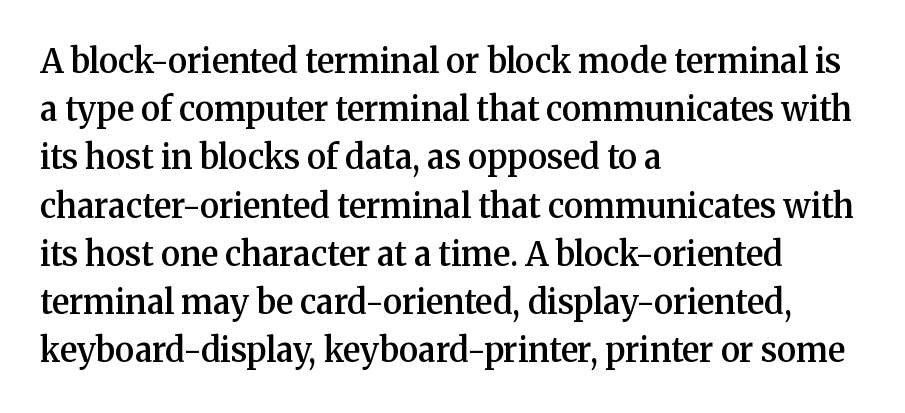
Q: Is the text bold? A: Semi-bold.
Q: Is the text italic (slanted)? A: No, it is upright.
Q: Is the typeface a serif or a sans-serif typeface? A: Serif.
Q: Is the text underlined? A: No.
Q: How is the paragraph aligned? A: Left-aligned.
Q: Is the spacing between letters normal or unusually wide? A: Normal.
Q: Is the spacing between lines tight, normal or loose? A: Normal.
Q: Width (condensed, normal, or wide)? A: Normal.
Q: Stroke contrast? A: Medium.
Q: x-height? A: Medium.
Q: Monospaced? A: No.
